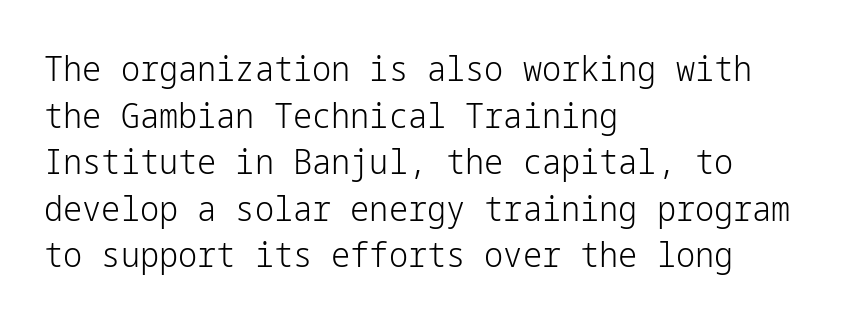
{"serif": "no", "italic": "no", "bold": "no", "weight": "light", "width": "normal", "stroke_contrast": "low", "x_height": "medium", "underline": "no", "align": "left", "line_spacing": "normal", "line_spacing_ratio": 1.37, "letter_spacing": "normal", "letter_spacing_em": 0.0, "glyph_px": 34}
